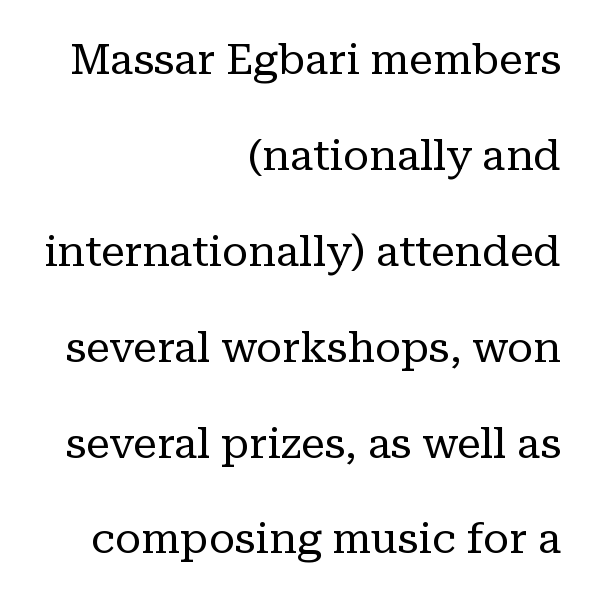
When letters stand straight like this, we call the style roman or upright. Regarding leading, the lines here are spaced well apart. Proportional: the letters do not fall into vertical columns. Old-style or modern, the face here clearly has serifs.
